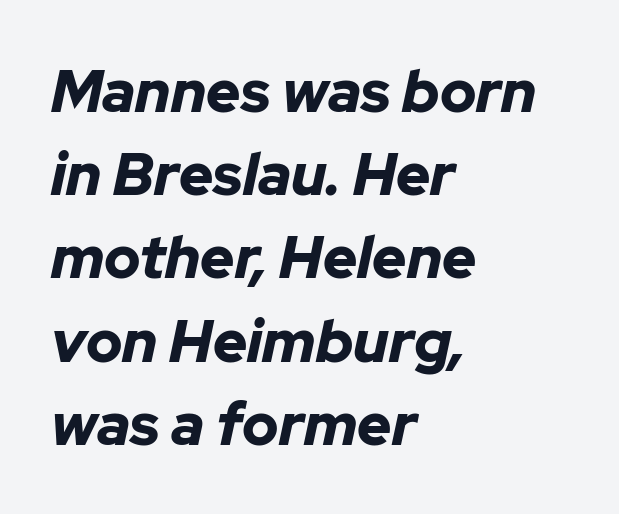
Q: Is the text bold? A: Yes.
Q: Is the text italic (slanted)? A: Yes, it leans right by about 12 degrees.
Q: Is the text underlined? A: No.
Q: How is the paragraph aligned? A: Left-aligned.
Q: Is the spacing between letters normal or unusually wide? A: Normal.
Q: Is the spacing between lines tight, normal or loose? A: Normal.
Q: Width (condensed, normal, or wide)? A: Normal.
Q: Stroke contrast? A: Low.
Q: x-height? A: Medium.
Q: Monospaced? A: No.
